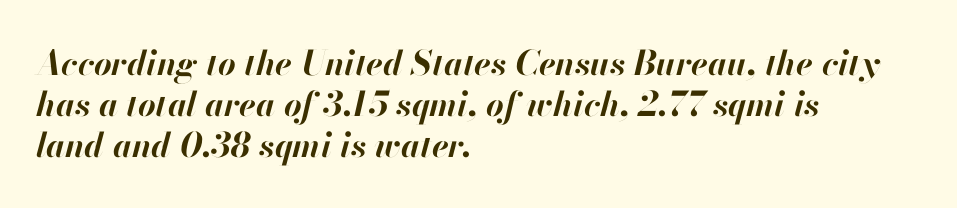
Looks like regular typesetting: each glyph gets only the width it needs. This rendering leaves character spacing at its baseline value. When letters slant like this, we call the style italic. As a designer I'd log this as weight 700, bold. A classic flush-left, rag-right setting is used for this passage.
